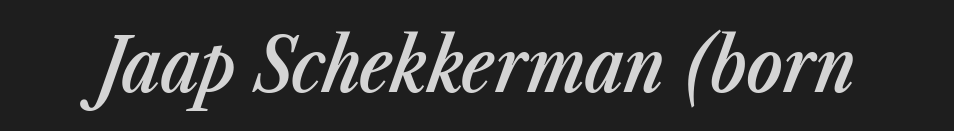
Q: Is the text bold? A: Semi-bold.
Q: Is the text italic (slanted)? A: Yes, it leans right by about 23 degrees.
Q: Is the text underlined? A: No.
Q: Is the spacing between letters normal or unusually wide? A: Normal.
Q: Width (condensed, normal, or wide)? A: Condensed.
Q: Stroke contrast? A: Low.
Q: x-height? A: Medium.
Q: Monospaced? A: No.
